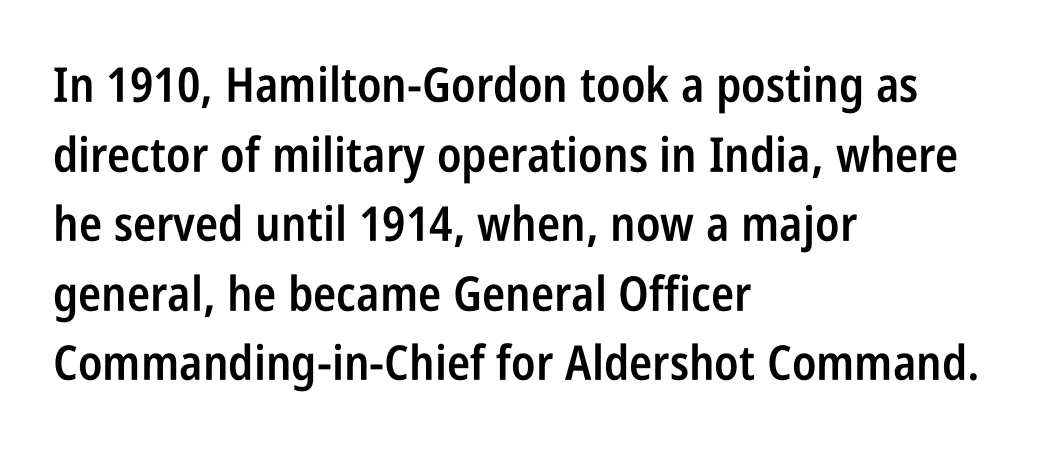
{"serif": "no", "italic": "no", "bold": "semi", "weight": "semibold", "width": "condensed", "stroke_contrast": "low", "x_height": "large", "monospaced": "no", "underline": "no", "align": "left", "line_spacing": "normal", "line_spacing_ratio": 1.45, "letter_spacing": "normal", "letter_spacing_em": 0.0, "glyph_px": 48}
